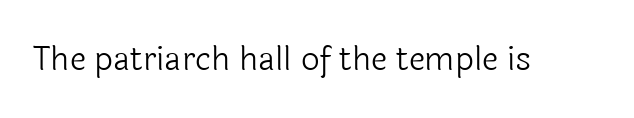
The image shows 33 px light sans-serif type, upright; set normal letter spacing, not underlined; a medium x-height.
